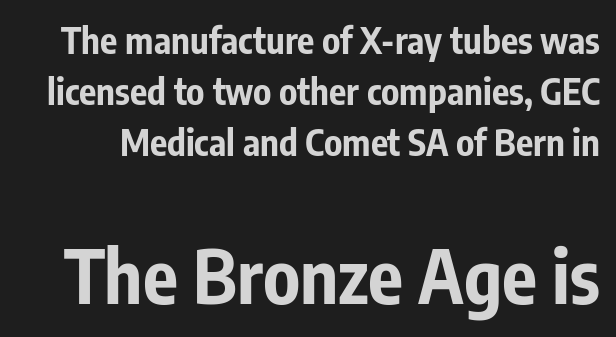
Q: Is the text bold? A: Yes.
Q: Is the text italic (slanted)? A: No, it is upright.
Q: Is the typeface a serif or a sans-serif typeface? A: Sans-serif.
Q: Is the text underlined? A: No.
Q: Is the spacing between letters normal or unusually wide? A: Normal.
Q: Is the spacing between lines tight, normal or loose? A: Normal.
Q: Which block of text is set in a larger size, the first (top) or the second (bottom)? A: The second (bottom) one.
Q: Width (condensed, normal, or wide)? A: Condensed.
Q: Stroke contrast? A: Low.
Q: x-height? A: Medium.
Q: Monospaced? A: No.
